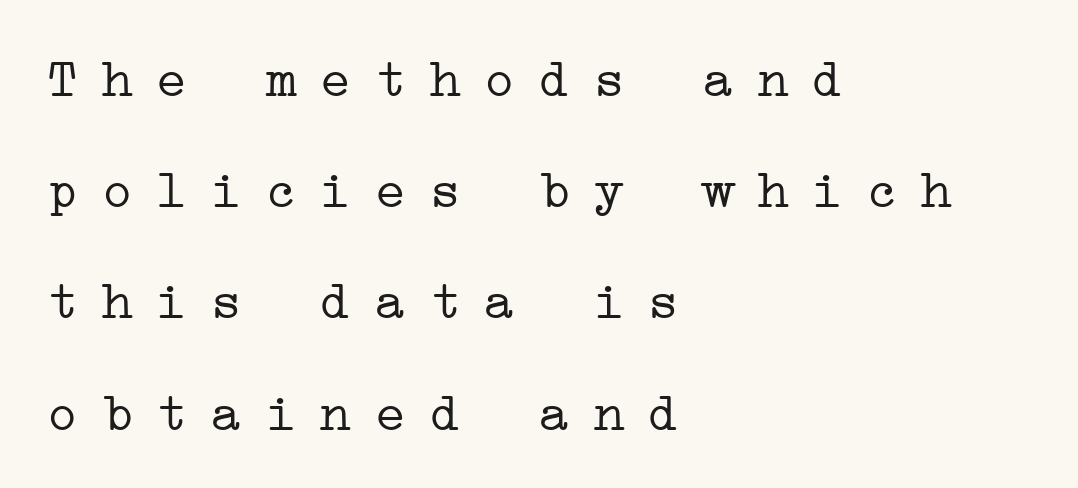
{"serif": "yes", "italic": "no", "bold": "no", "weight": "light", "width": "wide", "stroke_contrast": "low", "x_height": "medium", "underline": "no", "align": "left", "line_spacing": "loose", "line_spacing_ratio": 2.06, "letter_spacing": "wide", "letter_spacing_em": 0.41, "glyph_px": 54}
